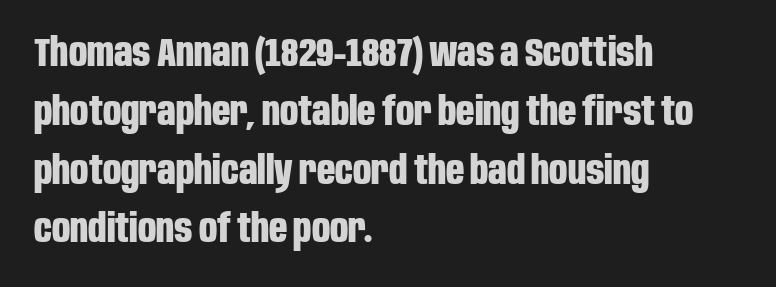
{"serif": "no", "italic": "no", "bold": "yes", "weight": "bold", "width": "condensed", "stroke_contrast": "low", "x_height": "large", "monospaced": "no", "underline": "no", "align": "left", "line_spacing": "normal", "line_spacing_ratio": 1.47, "letter_spacing": "normal", "letter_spacing_em": 0.0, "glyph_px": 40}
